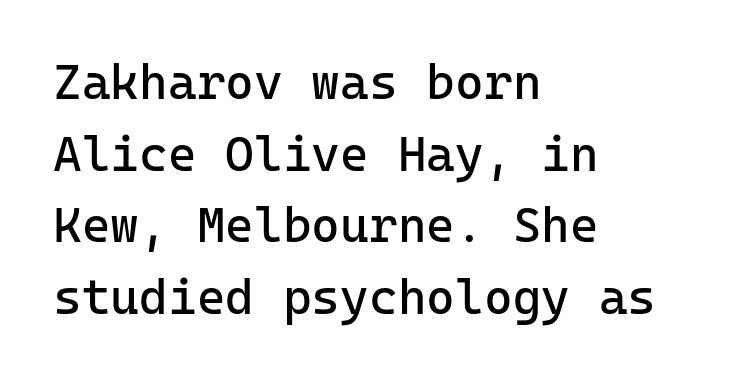
The image shows 49 px regular-weight sans-serif type, upright, monospaced; set left-aligned, normal line spacing (1.46x), normal letter spacing, not underlined; low stroke contrast and a medium x-height.
